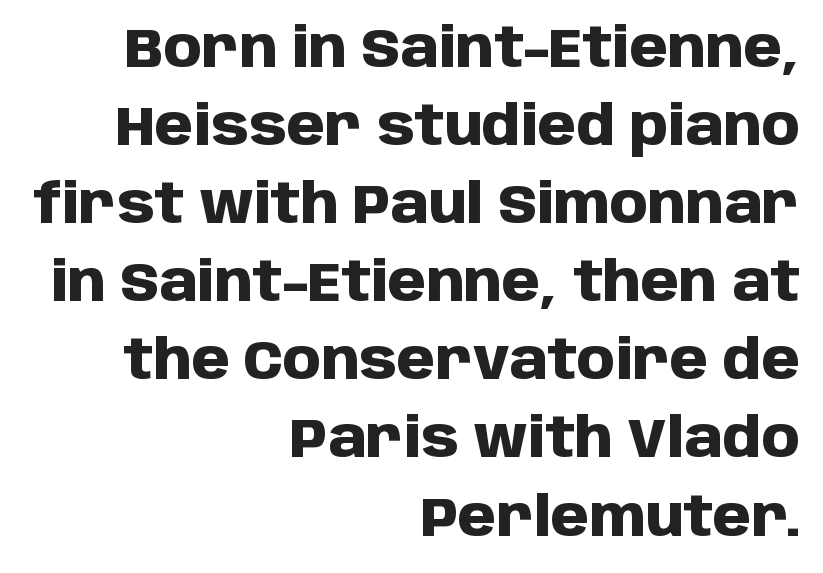
The passage shown has conventional tracking throughout. Do the letters lean? They stand straight. This rendering employs a face without finishing strokes, i.e., a sans-serif. These words are printed bold, with thick strokes throughout. The strip under each line holds only bare page. One glance says typical: line gaps are just what's usual.
